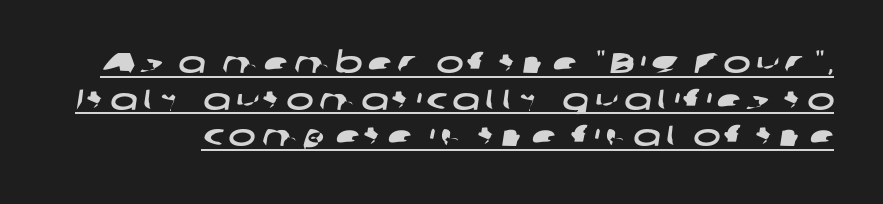
{"serif": "no", "width": "wide", "stroke_contrast": "low", "x_height": "medium", "monospaced": "no", "underline": "yes", "line_spacing": "normal", "line_spacing_ratio": 1.26, "glyph_px": 29}
